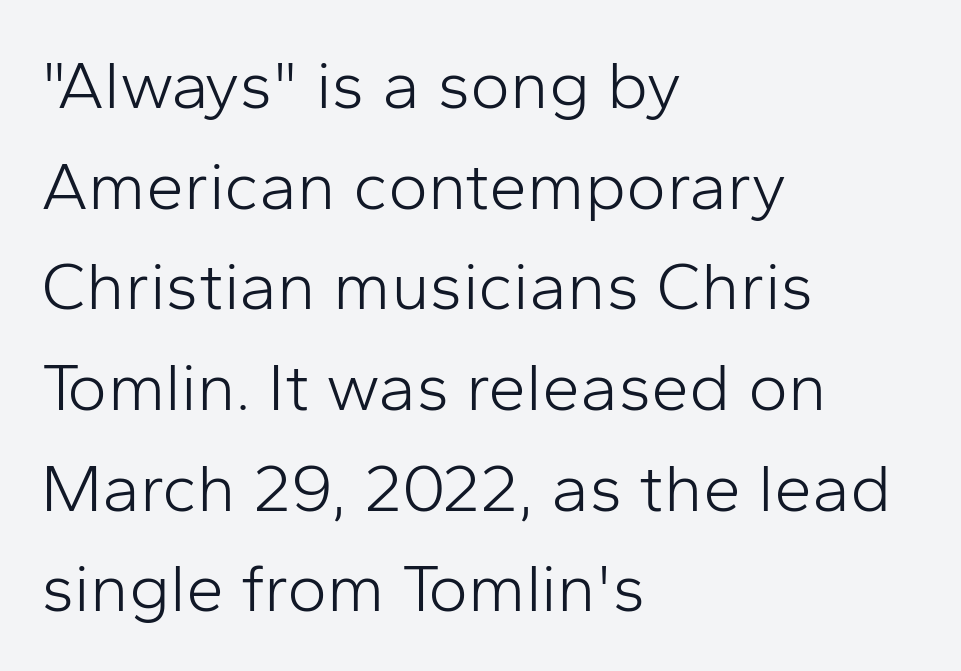
Q: Is the text bold? A: No.
Q: Is the text italic (slanted)? A: No, it is upright.
Q: Is the typeface a serif or a sans-serif typeface? A: Sans-serif.
Q: Is the text underlined? A: No.
Q: How is the paragraph aligned? A: Left-aligned.
Q: Is the spacing between letters normal or unusually wide? A: Normal.
Q: Is the spacing between lines tight, normal or loose? A: Normal.
Q: Width (condensed, normal, or wide)? A: Normal.
Q: Stroke contrast? A: Low.
Q: x-height? A: Medium.
Q: Monospaced? A: No.
